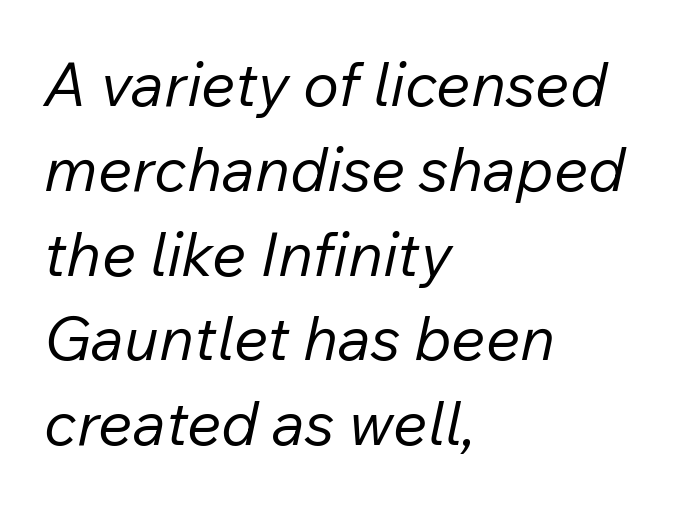
The image shows 61 px regular-weight type, italic (leaning right); set left-aligned, normal line spacing (1.39x), normal letter spacing, not underlined; low stroke contrast and a medium x-height.
